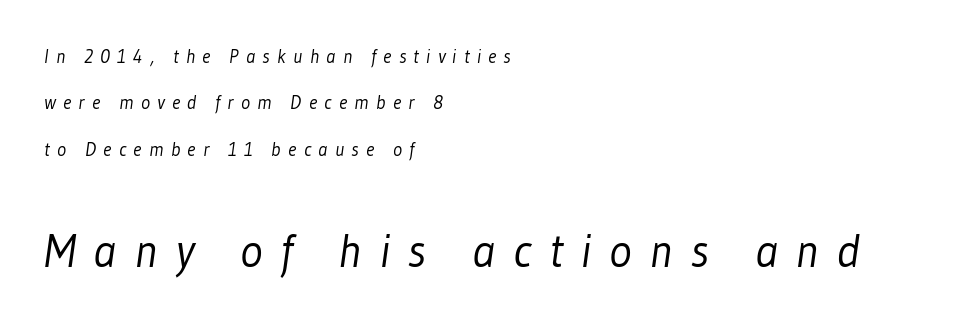
Whoever set this chose breathing room over compactness in the vertical rhythm. In terms of letterspacing, this is a distinctly airy, spread setting. Just letters on the line, the space beneath them empty. Summary of weight: not heavy and not bold.
